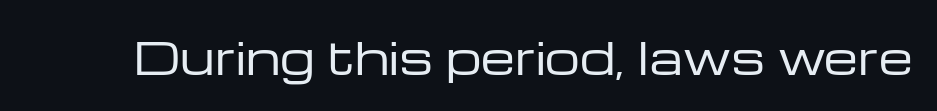
Q: Is the text bold? A: No.
Q: Is the text italic (slanted)? A: No, it is upright.
Q: Is the typeface a serif or a sans-serif typeface? A: Sans-serif.
Q: Is the text underlined? A: No.
Q: Is the spacing between letters normal or unusually wide? A: Normal.
Q: Width (condensed, normal, or wide)? A: Wide.
Q: Stroke contrast? A: Low.
Q: x-height? A: Medium.
Q: Monospaced? A: No.
